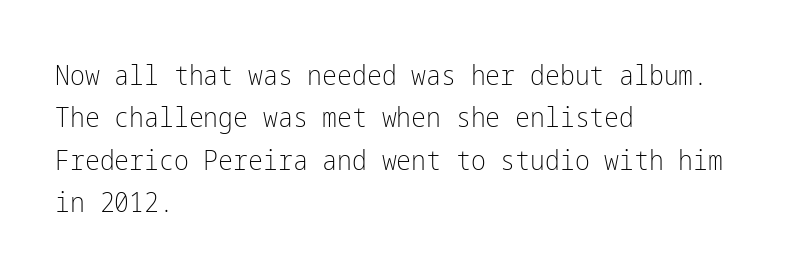
Q: Is the text bold? A: No.
Q: Is the text italic (slanted)? A: No, it is upright.
Q: Is the typeface a serif or a sans-serif typeface? A: Sans-serif.
Q: Is the text underlined? A: No.
Q: How is the paragraph aligned? A: Left-aligned.
Q: Is the spacing between letters normal or unusually wide? A: Normal.
Q: Is the spacing between lines tight, normal or loose? A: Normal.
Q: Width (condensed, normal, or wide)? A: Condensed.
Q: Stroke contrast? A: Low.
Q: x-height? A: Medium.
